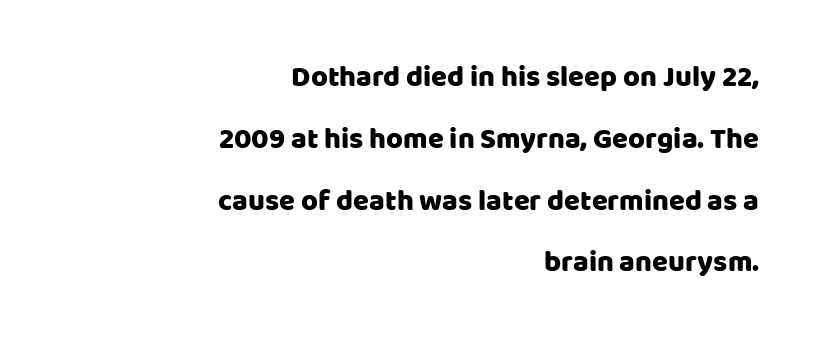
Q: Is the text italic (slanted)? A: No, it is upright.
Q: Is the typeface a serif or a sans-serif typeface? A: Sans-serif.
Q: Is the text underlined? A: No.
Q: How is the paragraph aligned? A: Right-aligned.
Q: Is the spacing between letters normal or unusually wide? A: Normal.
Q: Is the spacing between lines tight, normal or loose? A: Loose.
Q: Width (condensed, normal, or wide)? A: Normal.
Q: Stroke contrast? A: Low.
Q: x-height? A: Large.
Q: Monospaced? A: No.
